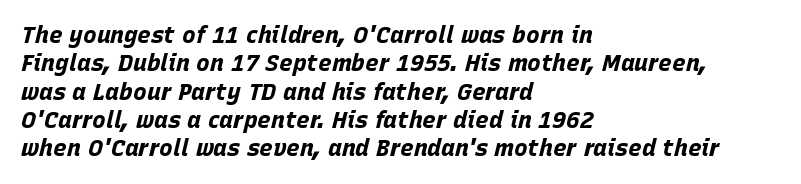
The image shows 23 px bold type, italic (leaning right); set left-aligned, line spacing 1.23x, normal letter spacing, not underlined.
